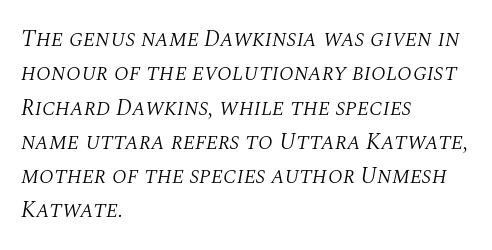
Each stroke keeps to a modest, everyday thickness or less. Regarding leading, the lines here are spaced in the standard way. Nobody touched the tracking dial on this one. The rendering anchors every line to the left-hand side. You can tell it's italic because the verticals aren't actually vertical. Clear beneath every line of the passage.
